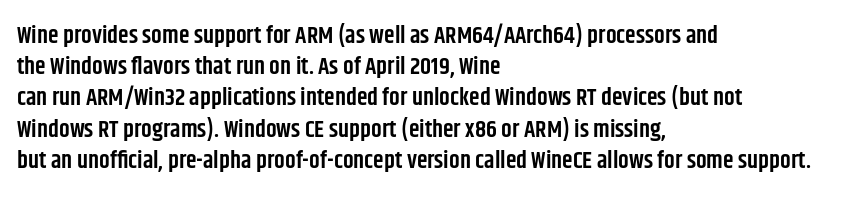
Q: Is the text bold? A: Semi-bold.
Q: Is the text italic (slanted)? A: No, it is upright.
Q: Is the text underlined? A: No.
Q: How is the paragraph aligned? A: Left-aligned.
Q: Is the spacing between letters normal or unusually wide? A: Normal.
Q: Is the spacing between lines tight, normal or loose? A: Normal.
